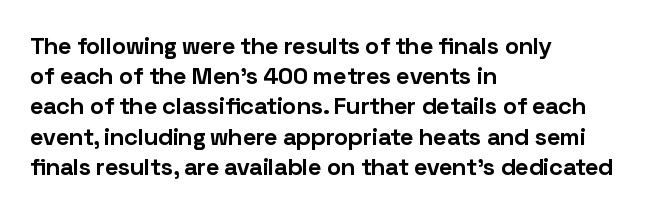
Q: Is the text bold? A: Yes.
Q: Is the text italic (slanted)? A: No, it is upright.
Q: Is the text underlined? A: No.
Q: How is the paragraph aligned? A: Left-aligned.
Q: Is the spacing between letters normal or unusually wide? A: Normal.
Q: Is the spacing between lines tight, normal or loose? A: Normal.
